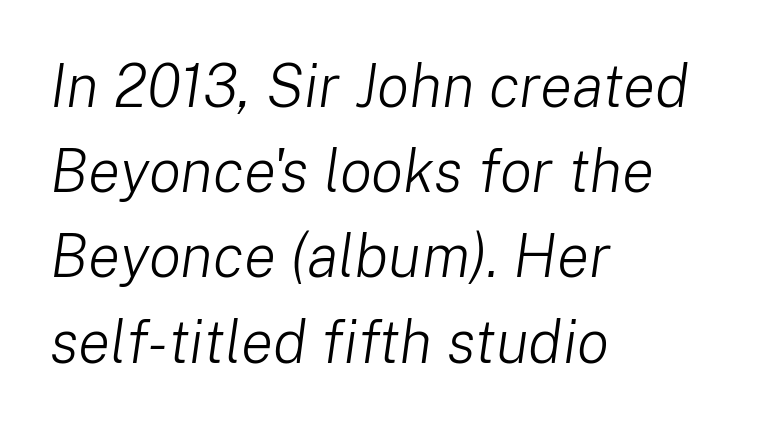
Q: Is the text bold? A: No.
Q: Is the text italic (slanted)? A: Yes, it leans right by about 8 degrees.
Q: Is the text underlined? A: No.
Q: How is the paragraph aligned? A: Left-aligned.
Q: Is the spacing between letters normal or unusually wide? A: Normal.
Q: Is the spacing between lines tight, normal or loose? A: Normal.
Q: Width (condensed, normal, or wide)? A: Normal.
Q: Stroke contrast? A: Low.
Q: x-height? A: Medium.
Q: Monospaced? A: No.
